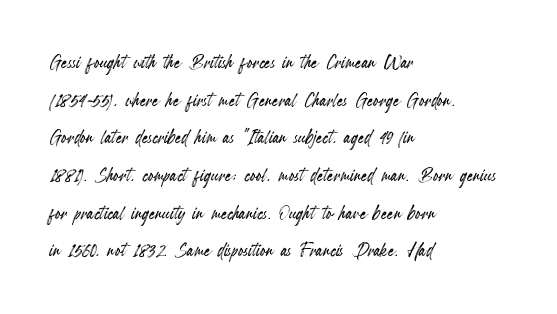
{"underline": "no", "align": "left", "line_spacing": "normal", "line_spacing_ratio": 1.57, "letter_spacing": "normal", "letter_spacing_em": 0.0, "glyph_px": 24}
